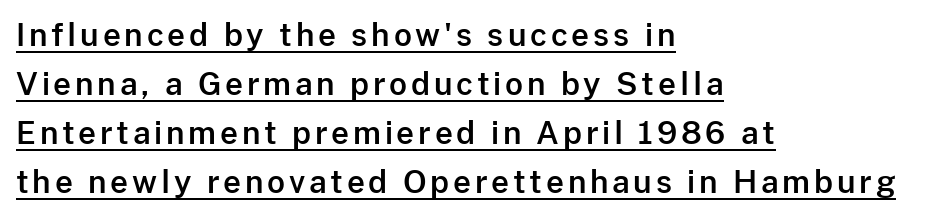
The image shows 31 px sans-serif type, upright; set left-aligned, normal line spacing (1.58x), underlined; low stroke contrast and a medium x-height.
